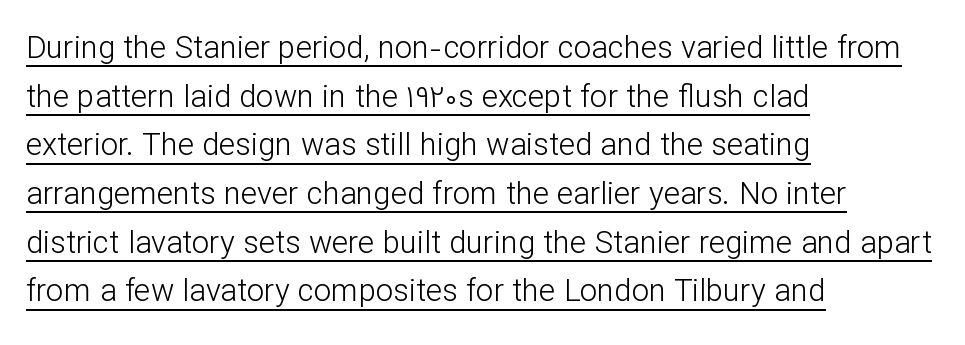
{"serif": "no", "italic": "no", "bold": "no", "weight": "light", "width": "normal", "stroke_contrast": "low", "x_height": "medium", "monospaced": "no", "underline": "yes", "align": "left", "line_spacing": "normal", "line_spacing_ratio": 1.57, "letter_spacing": "normal", "letter_spacing_em": 0.0, "glyph_px": 31}
